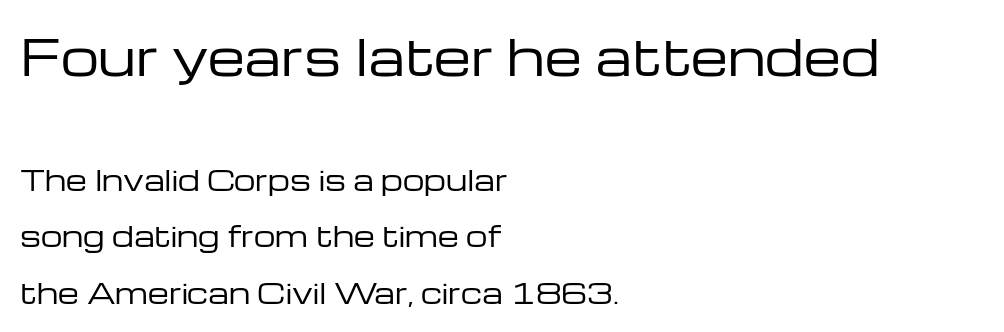
Q: Is the text bold? A: No.
Q: Is the text italic (slanted)? A: No, it is upright.
Q: Is the typeface a serif or a sans-serif typeface? A: Sans-serif.
Q: Is the text underlined? A: No.
Q: How is the paragraph aligned? A: Left-aligned.
Q: Is the spacing between letters normal or unusually wide? A: Normal.
Q: Is the spacing between lines tight, normal or loose? A: Loose.
Q: Which block of text is set in a larger size, the first (top) or the second (bottom)? A: The first (top) one.
Q: Width (condensed, normal, or wide)? A: Wide.
Q: Stroke contrast? A: Low.
Q: x-height? A: Medium.
Q: Monospaced? A: No.
